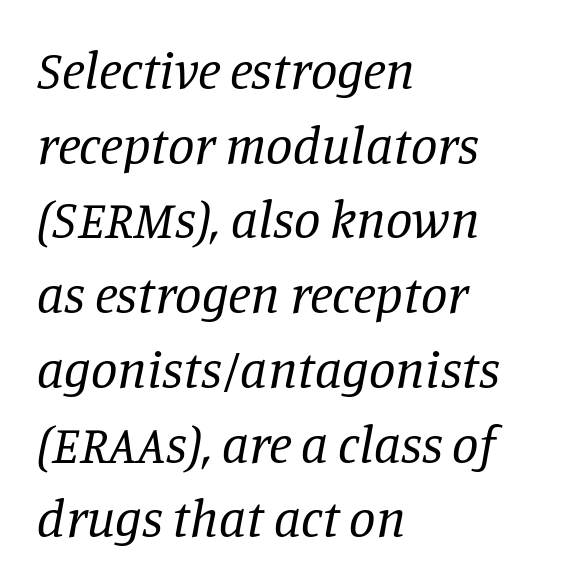
The designer went with a serif here, giving each stem small feet. Compared with typical paragraphs, the rows here are spaced about the same. The tracking reads as untouched default to a designer's eye. This rendering features lettering with no underline. Varying glyph widths throughout — classic text-font behaviour. Emphasis-style slanted type is in use.
